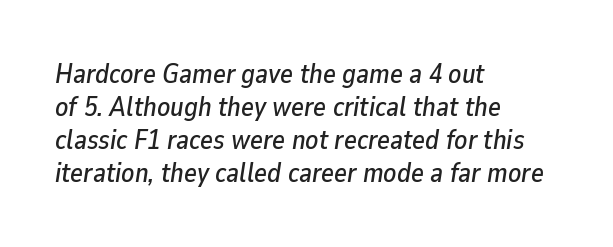
Q: Is the text italic (slanted)? A: Yes, it leans right by about 9 degrees.
Q: Is the text underlined? A: No.
Q: How is the paragraph aligned? A: Left-aligned.
Q: Is the spacing between letters normal or unusually wide? A: Normal.
